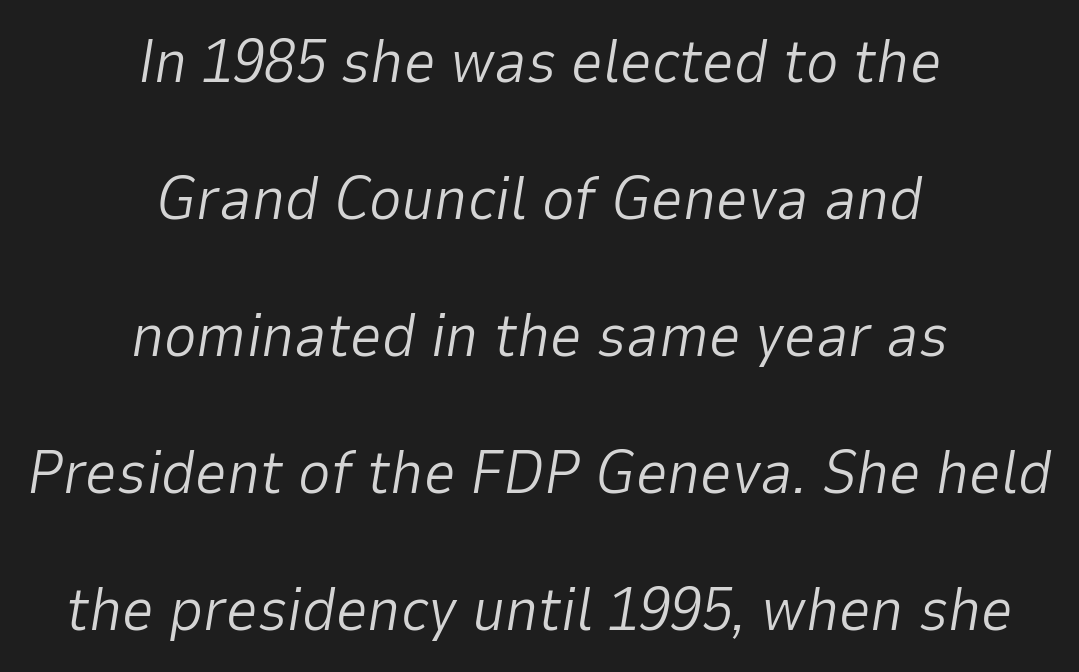
The image shows 62 px light type, italic (leaning right); set centered, loose line spacing (2.21x), normal letter spacing, not underlined; low stroke contrast and a medium x-height.
